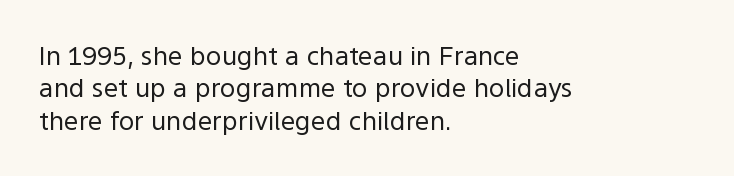
Line spacing here is normal. Nobody touched the tracking dial on this one. Quick note: underline off. Designer's note — italics off, roman on. The lines are quadded left.
